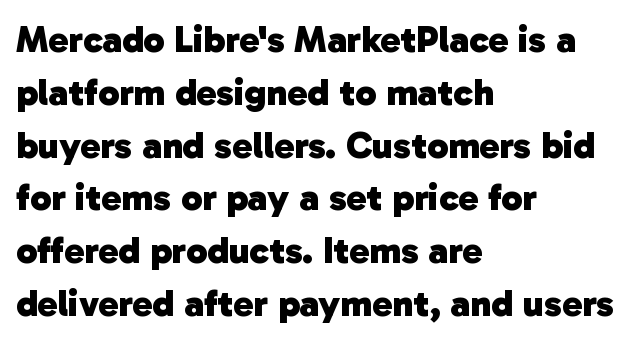
The image shows 38 px heavy sans-serif type; set left-aligned, normal line spacing (1.39x), normal letter spacing, not underlined; low stroke contrast and a medium x-height.
